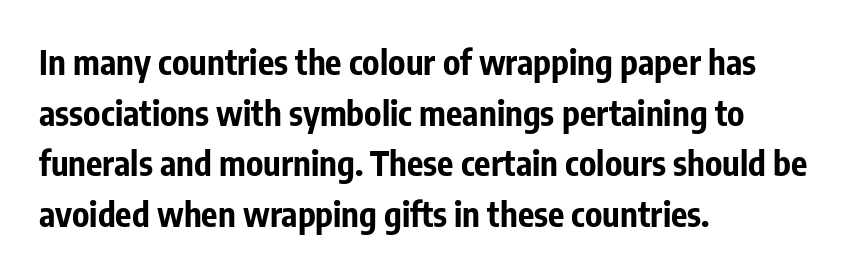
Q: Is the text bold? A: Yes.
Q: Is the text italic (slanted)? A: No, it is upright.
Q: Is the typeface a serif or a sans-serif typeface? A: Sans-serif.
Q: Is the text underlined? A: No.
Q: How is the paragraph aligned? A: Left-aligned.
Q: Is the spacing between letters normal or unusually wide? A: Normal.
Q: Is the spacing between lines tight, normal or loose? A: Normal.
Q: Width (condensed, normal, or wide)? A: Condensed.
Q: Stroke contrast? A: Low.
Q: x-height? A: Medium.
Q: Monospaced? A: No.
